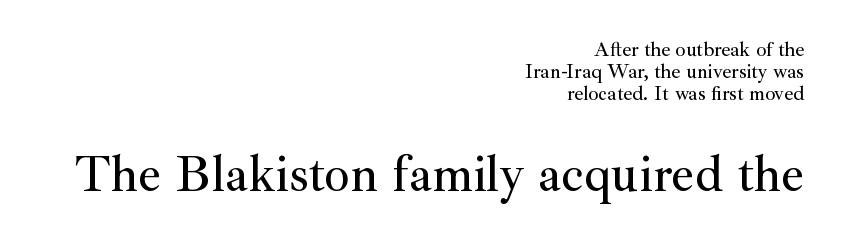
Glyph-to-glyph distance matches everyday printed text. Size contrast runs from small at the top to large at the bottom. In terms of posture, this sample is upright. Compared with typical paragraphs, the rows here are closer together.
